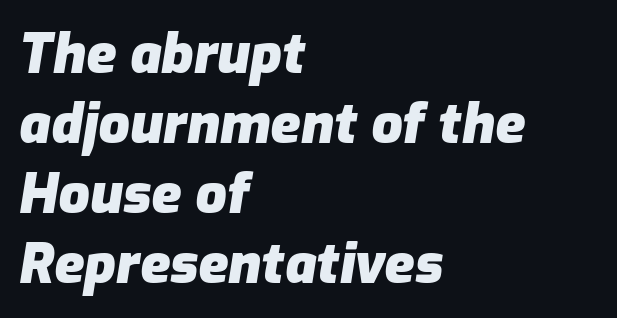
Q: Is the text bold? A: Yes.
Q: Is the text italic (slanted)? A: Yes, it leans right by about 9 degrees.
Q: Is the text underlined? A: No.
Q: How is the paragraph aligned? A: Left-aligned.
Q: Is the spacing between letters normal or unusually wide? A: Normal.
Q: Is the spacing between lines tight, normal or loose? A: Normal.
Q: Width (condensed, normal, or wide)? A: Normal.
Q: Stroke contrast? A: Low.
Q: x-height? A: Medium.
Q: Monospaced? A: No.
